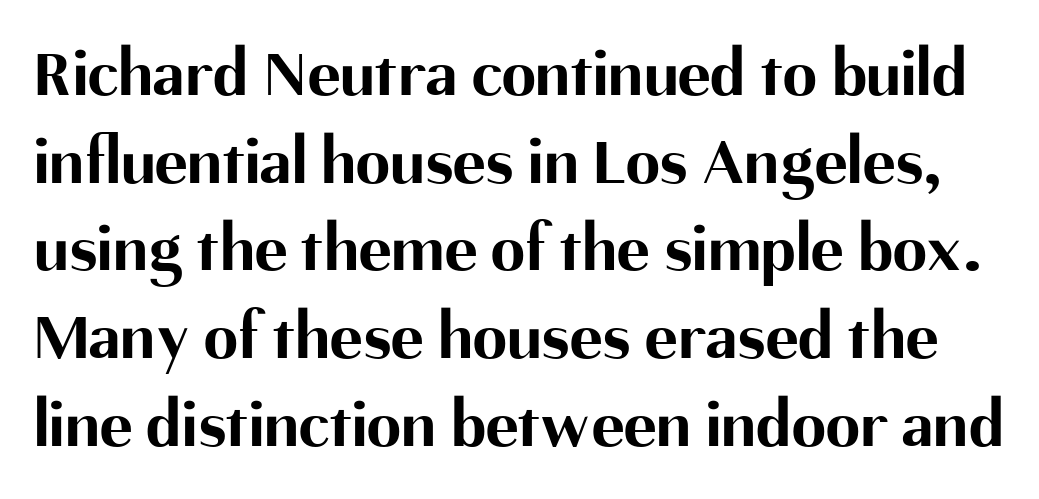
Q: Is the text bold? A: Yes.
Q: Is the text italic (slanted)? A: No, it is upright.
Q: Is the typeface a serif or a sans-serif typeface? A: Sans-serif.
Q: Is the text underlined? A: No.
Q: Is the spacing between letters normal or unusually wide? A: Normal.
Q: Is the spacing between lines tight, normal or loose? A: Normal.
Q: Width (condensed, normal, or wide)? A: Normal.
Q: Stroke contrast? A: Medium.
Q: x-height? A: Medium.
Q: Monospaced? A: No.
